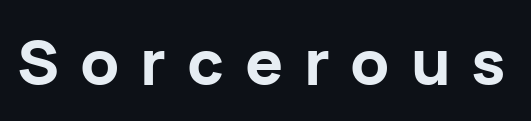
The image shows 63 px bold sans-serif type, upright; set unusually wide letter spacing (+0.33 em), not underlined; low stroke contrast and a medium x-height.
